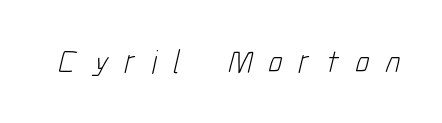
The passage shown is typed in a proportional face where columns would drift. Caption: face not bold, strokes unweighted. The letterforms stand isolated, each surrounded by extra space. The glyphs in this specimen are sans serif.
